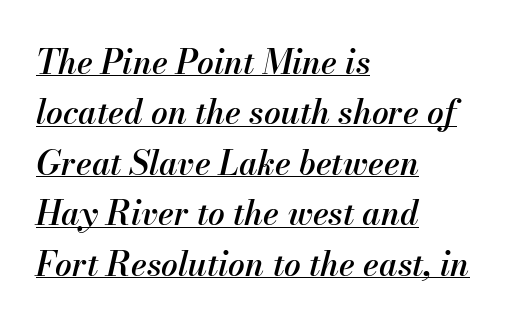
The image shows 33 px semibold type, italic (leaning right); set left-aligned, normal line spacing (1.53x), normal letter spacing, underlined; medium stroke contrast and a small x-height.
